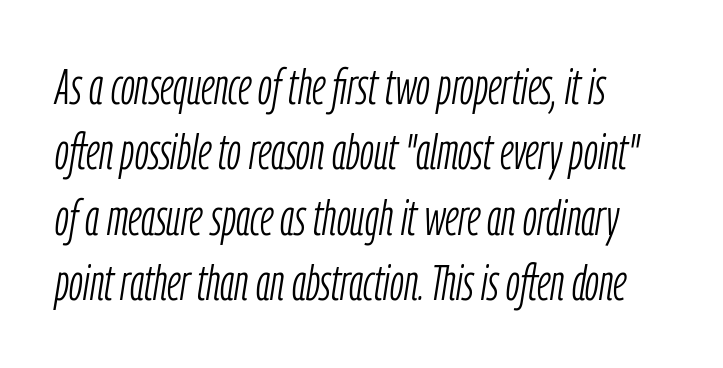
Q: Is the text bold? A: No.
Q: Is the text italic (slanted)? A: Yes, it leans right by about 9 degrees.
Q: Is the text underlined? A: No.
Q: How is the paragraph aligned? A: Left-aligned.
Q: Is the spacing between letters normal or unusually wide? A: Normal.
Q: Is the spacing between lines tight, normal or loose? A: Normal.
Q: Width (condensed, normal, or wide)? A: Condensed.
Q: Stroke contrast? A: Low.
Q: x-height? A: Medium.
Q: Monospaced? A: No.
